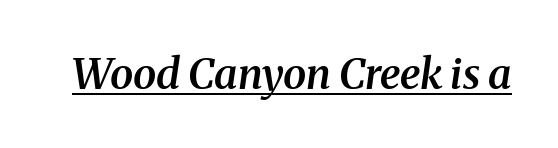
{"serif": "yes", "italic": "yes", "lean": "right", "slant_degrees": 8, "bold": "semi", "weight": "semibold", "width": "normal", "stroke_contrast": "medium", "x_height": "medium", "monospaced": "no", "underline": "yes", "letter_spacing": "normal", "letter_spacing_em": 0.0, "glyph_px": 42}
